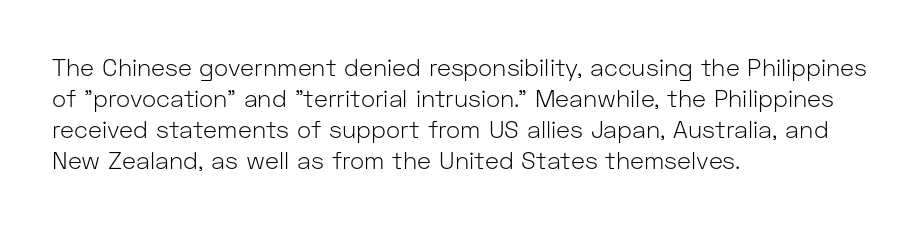
Q: Is the text bold? A: No.
Q: Is the text italic (slanted)? A: No, it is upright.
Q: Is the text underlined? A: No.
Q: How is the paragraph aligned? A: Left-aligned.
Q: Is the spacing between letters normal or unusually wide? A: Normal.
Q: Is the spacing between lines tight, normal or loose? A: Normal.
